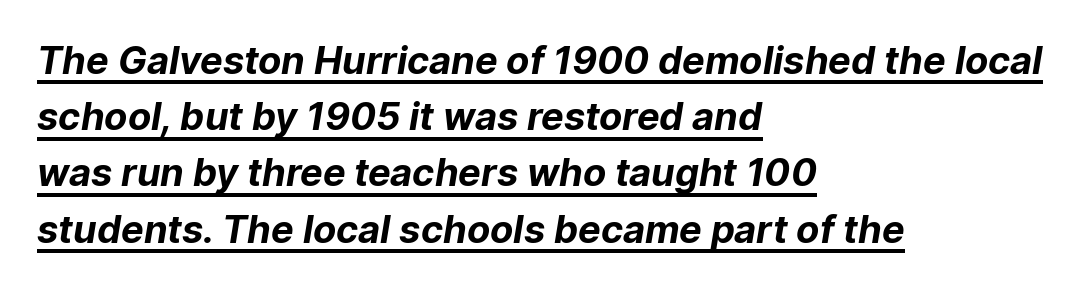
{"serif": "no", "bold": "yes", "weight": "bold", "width": "normal", "stroke_contrast": "low", "x_height": "medium", "monospaced": "no", "underline": "yes", "align": "left", "line_spacing": "normal", "line_spacing_ratio": 1.48, "letter_spacing": "normal", "letter_spacing_em": 0.0, "glyph_px": 38}
